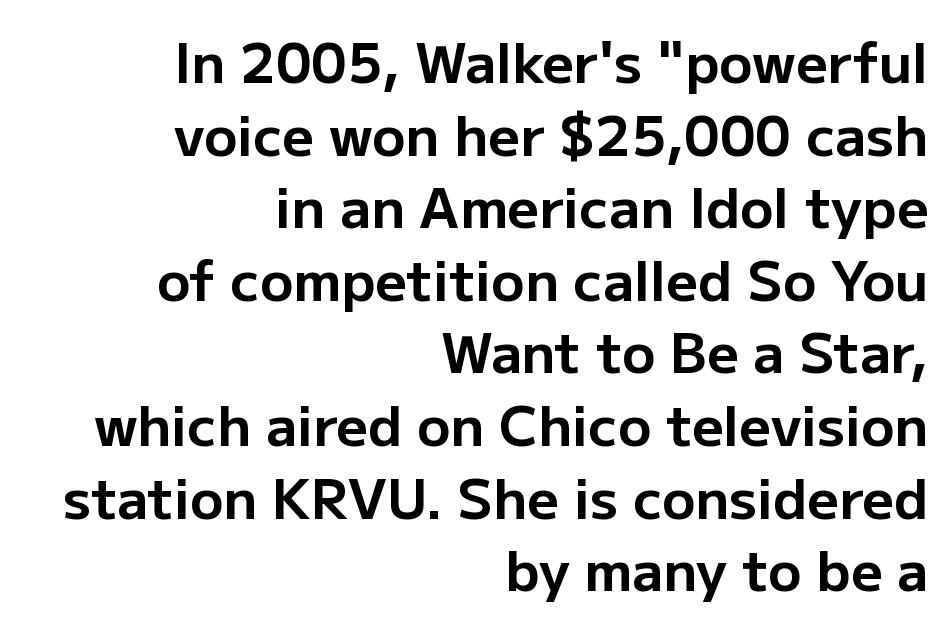
Compared with typical body copy, the letter spacing here is the same. Unlike a traditional serif, this face leaves its strokes unadorned. What's the leading like? Ordinary, nothing unusual. The compositor pushed each line to the right boundary.
